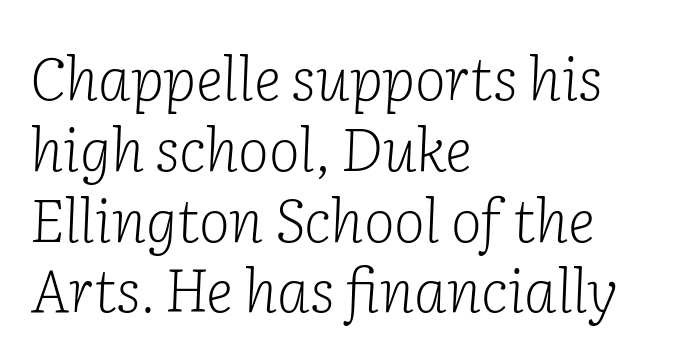
The image shows 59 px light serif type, italic (leaning right); set left-aligned, line spacing 1.2x, normal letter spacing, not underlined; low stroke contrast and a medium x-height.
